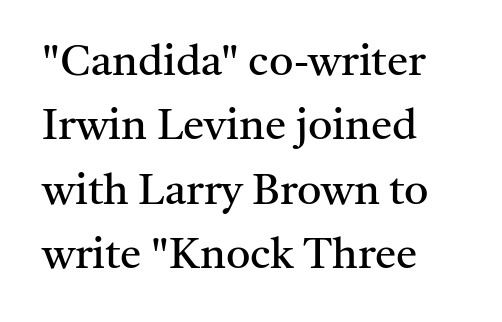
The image shows 43 px regular-weight serif type, upright; set left-aligned, normal line spacing (1.5x), normal letter spacing, not underlined; medium stroke contrast and a medium x-height.
